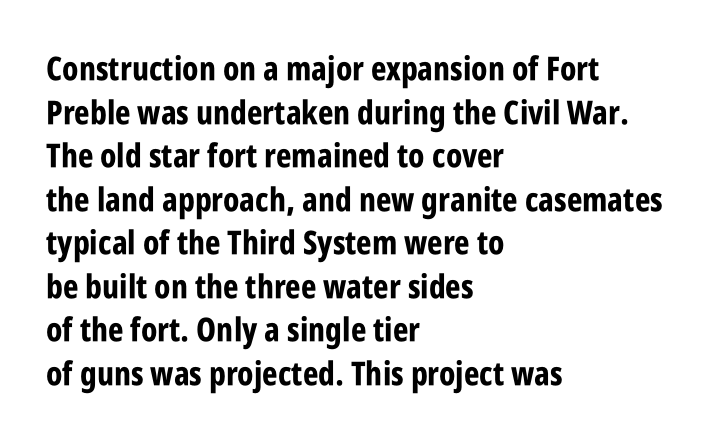
Q: Is the text bold? A: Yes.
Q: Is the text italic (slanted)? A: No, it is upright.
Q: Is the typeface a serif or a sans-serif typeface? A: Sans-serif.
Q: Is the text underlined? A: No.
Q: How is the paragraph aligned? A: Left-aligned.
Q: Is the spacing between letters normal or unusually wide? A: Normal.
Q: Is the spacing between lines tight, normal or loose? A: Normal.
Q: Width (condensed, normal, or wide)? A: Condensed.
Q: Stroke contrast? A: Low.
Q: x-height? A: Large.
Q: Monospaced? A: No.
